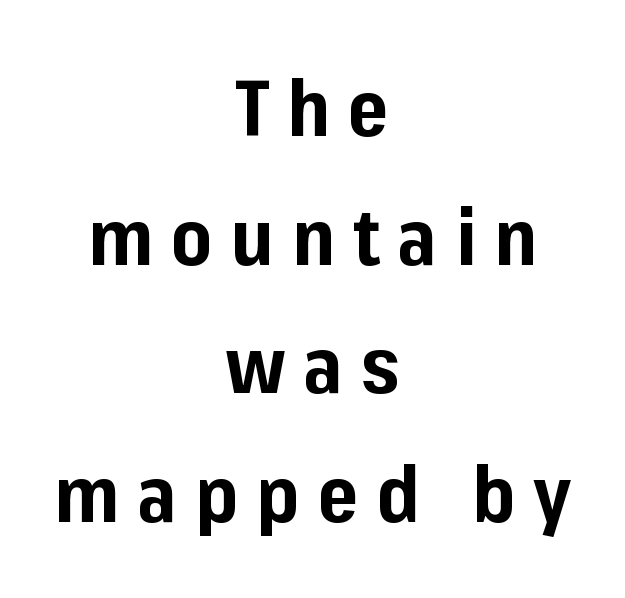
Q: Is the text bold? A: Yes.
Q: Is the text italic (slanted)? A: No, it is upright.
Q: Is the typeface a serif or a sans-serif typeface? A: Sans-serif.
Q: Is the text underlined? A: No.
Q: How is the paragraph aligned? A: Centered.
Q: Is the spacing between letters normal or unusually wide? A: Unusually wide.
Q: Is the spacing between lines tight, normal or loose? A: Normal.
Q: Width (condensed, normal, or wide)? A: Normal.
Q: Stroke contrast? A: Low.
Q: x-height? A: Medium.
Q: Monospaced? A: No.
